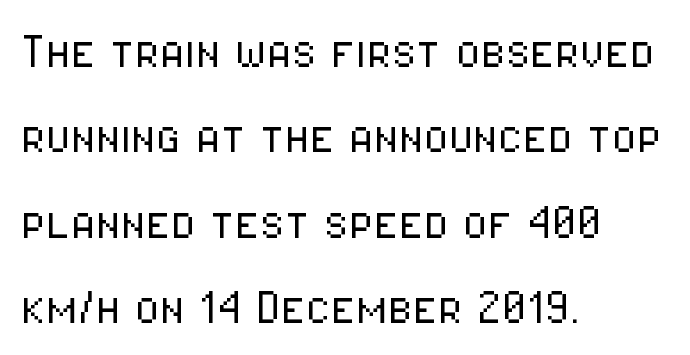
{"serif": "no", "italic": "no", "bold": "no", "weight": "light", "width": "condensed", "stroke_contrast": "low", "x_height": "medium", "monospaced": "no", "underline": "no", "align": "left", "line_spacing": "normal", "line_spacing_ratio": 1.5, "letter_spacing": "normal", "letter_spacing_em": 0.0, "glyph_px": 57}
